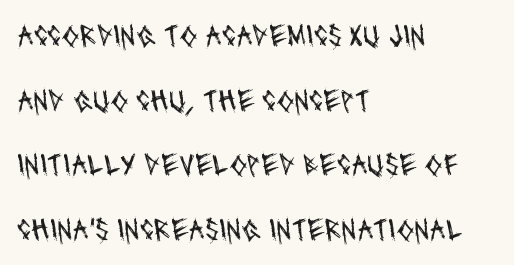
{"serif": "no", "bold": "no", "weight": "regular", "width": "condensed", "stroke_contrast": "medium", "x_height": "large", "monospaced": "no", "underline": "no", "align": "left", "line_spacing": "loose", "line_spacing_ratio": 2.02, "letter_spacing": "normal", "letter_spacing_em": 0.0, "glyph_px": 32}
